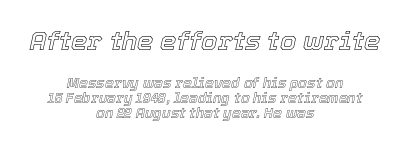
Q: Is the text italic (slanted)? A: Yes, it leans right by about 12 degrees.
Q: Is the text underlined? A: No.
Q: How is the paragraph aligned? A: Centered.
Q: Is the spacing between letters normal or unusually wide? A: Normal.
Q: Is the spacing between lines tight, normal or loose? A: Tight.
Q: Which block of text is set in a larger size, the first (top) or the second (bottom)? A: The first (top) one.
